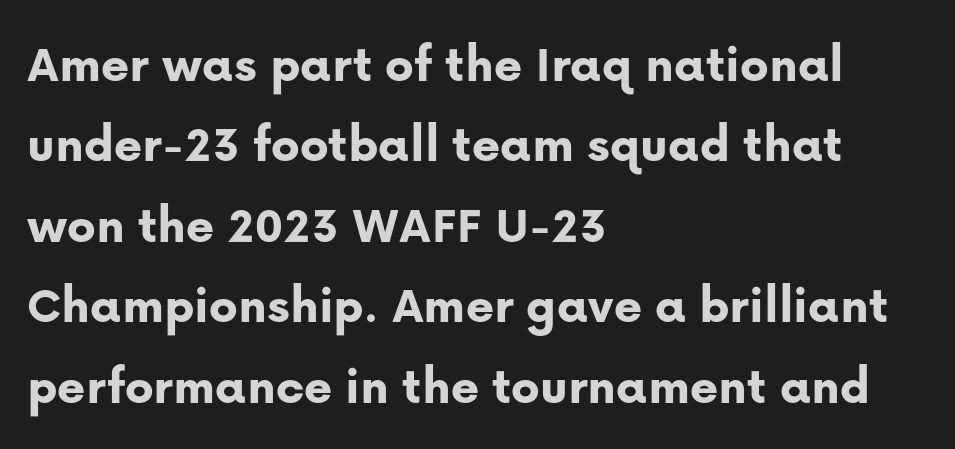
When letters stand straight like this, we call the style roman or upright. Classification — sans serif. The leading is moderate, giving the passage an even texture. Weight: bold.
